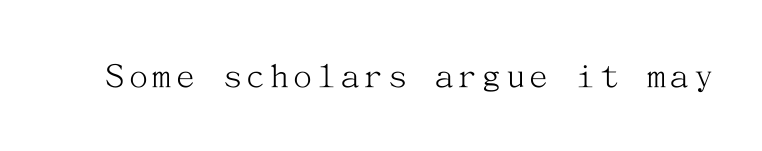
The image shows 38 px light serif type, upright; set not underlined; medium stroke contrast and a medium x-height.
